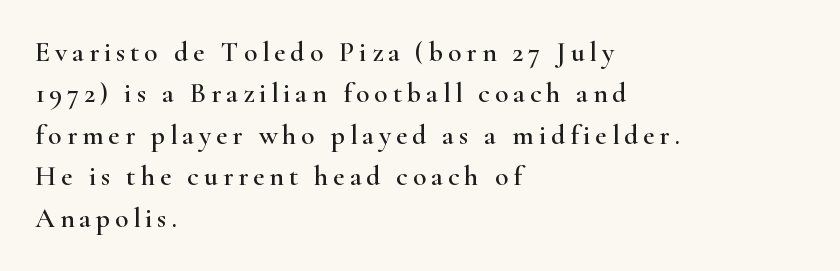
Q: Is the text italic (slanted)? A: No, it is upright.
Q: Is the typeface a serif or a sans-serif typeface? A: Serif.
Q: Is the text underlined? A: No.
Q: How is the paragraph aligned? A: Left-aligned.
Q: Is the spacing between lines tight, normal or loose? A: Normal.
Q: Width (condensed, normal, or wide)? A: Wide.
Q: Stroke contrast? A: High.
Q: x-height? A: Small.
Q: Monospaced? A: No.
